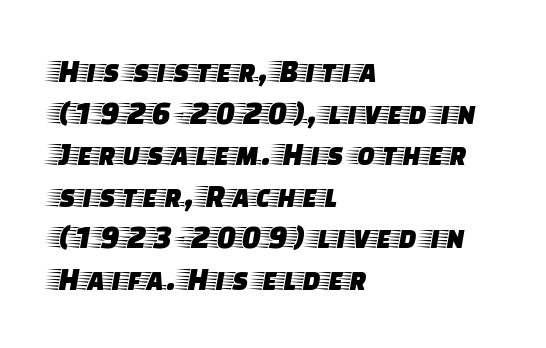
Q: Is the text italic (slanted)? A: Yes.
Q: Is the typeface a serif or a sans-serif typeface? A: Serif.
Q: Is the text underlined? A: No.
Q: How is the paragraph aligned? A: Left-aligned.
Q: Is the spacing between letters normal or unusually wide? A: Normal.
Q: Is the spacing between lines tight, normal or loose? A: Normal.
Q: Width (condensed, normal, or wide)? A: Wide.
Q: Stroke contrast? A: Low.
Q: x-height? A: Large.
Q: Monospaced? A: No.
